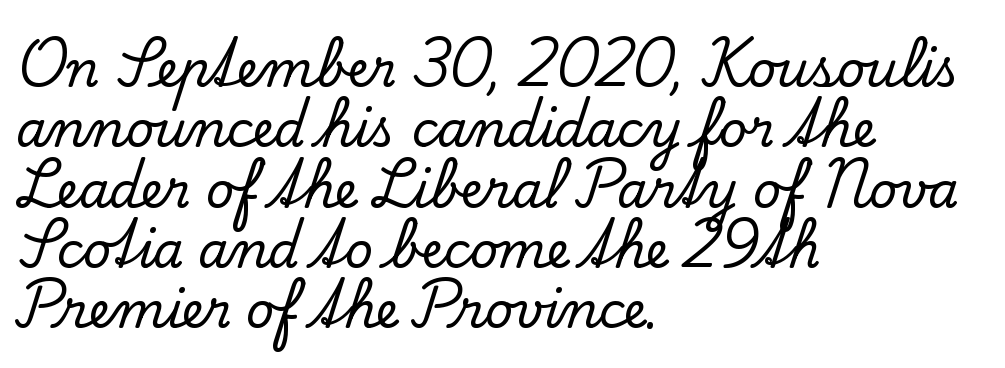
The image shows 49 px serif type; set left-aligned, line spacing 1.23x, normal letter spacing, not underlined; low stroke contrast and a small x-height.
